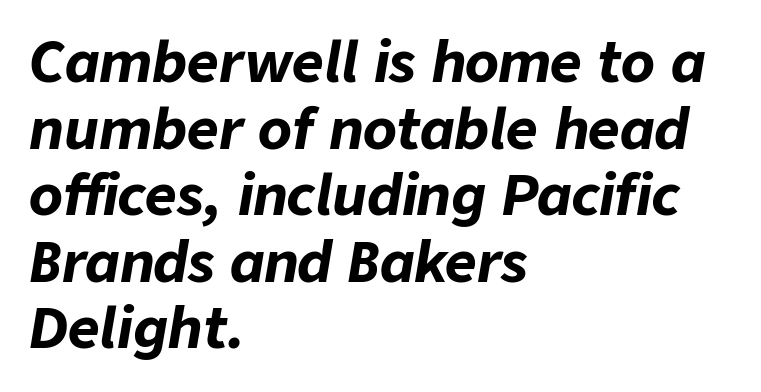
Plain, unruled lines of type. Spacing verdict: proportional, widths tailored to each character. Typeset ragged right — the left edge is the straight one. Weight check: bold — yes, fully. Short note: letters normally spaced. Quick note: italic.
